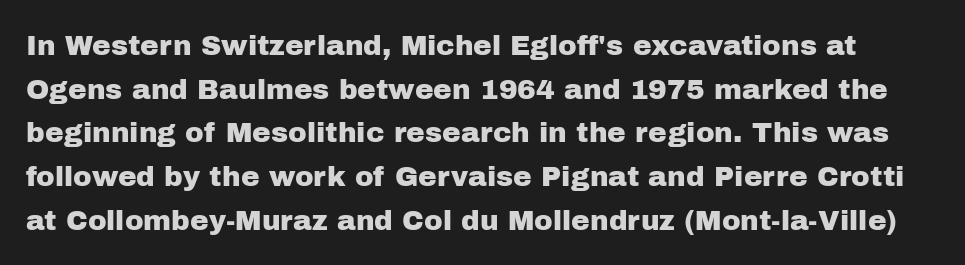
The image shows 28 px sans-serif type, upright; set normal line spacing (1.56x), normal letter spacing, not underlined; low stroke contrast and a medium x-height.
